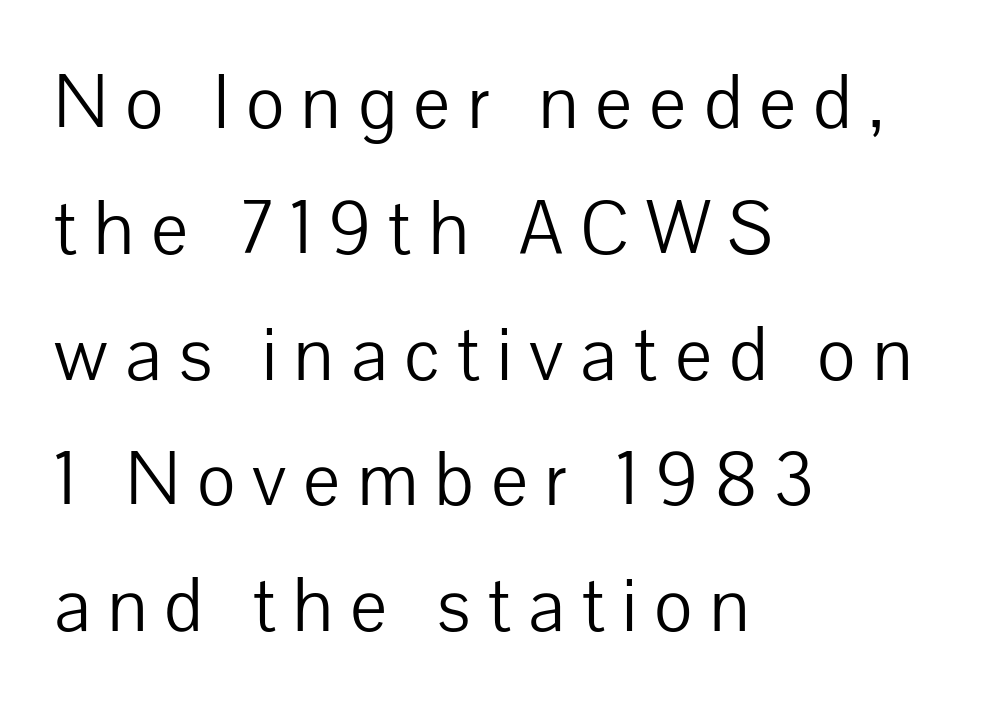
Q: Is the text bold? A: No.
Q: Is the text italic (slanted)? A: No, it is upright.
Q: Is the typeface a serif or a sans-serif typeface? A: Sans-serif.
Q: Is the text underlined? A: No.
Q: How is the paragraph aligned? A: Left-aligned.
Q: Is the spacing between letters normal or unusually wide? A: Unusually wide.
Q: Is the spacing between lines tight, normal or loose? A: Normal.
Q: Width (condensed, normal, or wide)? A: Normal.
Q: Stroke contrast? A: Low.
Q: x-height? A: Medium.
Q: Monospaced? A: No.
